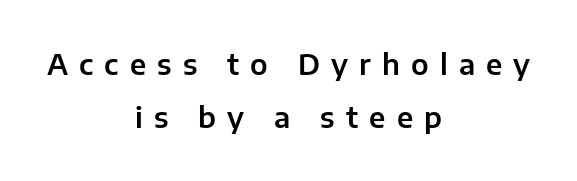
Q: Is the text italic (slanted)? A: No, it is upright.
Q: Is the typeface a serif or a sans-serif typeface? A: Sans-serif.
Q: Is the text underlined? A: No.
Q: How is the paragraph aligned? A: Centered.
Q: Is the spacing between letters normal or unusually wide? A: Unusually wide.
Q: Width (condensed, normal, or wide)? A: Normal.
Q: Stroke contrast? A: Low.
Q: x-height? A: Medium.
Q: Monospaced? A: No.
